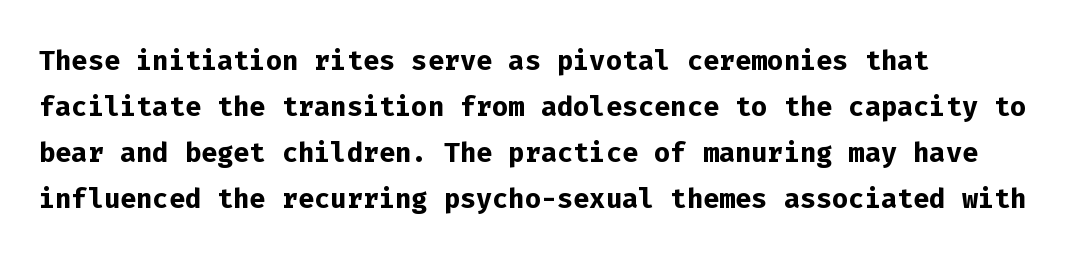
{"serif": "no", "italic": "no", "bold": "yes", "weight": "semibold", "width": "normal", "stroke_contrast": "low", "x_height": "medium", "monospaced": "yes", "underline": "no", "align": "left", "line_spacing_ratio": 1.21, "letter_spacing": "normal", "letter_spacing_em": 0.0, "glyph_px": 38}
